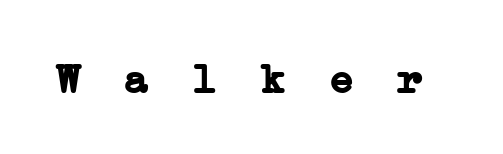
Q: Is the text bold? A: Yes.
Q: Is the typeface a serif or a sans-serif typeface? A: Serif.
Q: Is the text underlined? A: No.
Q: Is the spacing between letters normal or unusually wide? A: Unusually wide.
Q: Width (condensed, normal, or wide)? A: Wide.
Q: Stroke contrast? A: Low.
Q: x-height? A: Medium.
Q: Monospaced? A: Yes.
